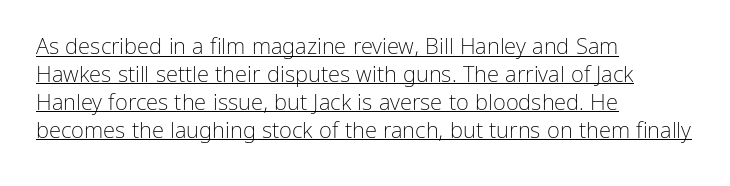
Leading: standard. This sample is left-justified, so line endings fall wherever the words run out. In terms of letterspacing, this is plain default setting. Somebody hit Ctrl+U on this one — the words are underlined. Italic? Not at all — the glyphs are vertical. Heft: none added — not bold.
